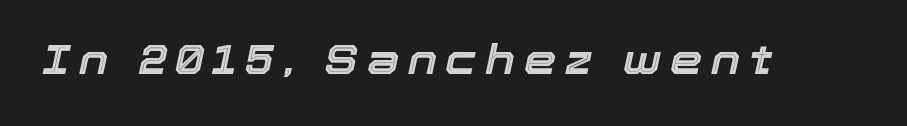
Q: Is the text italic (slanted)? A: Yes, it leans right by about 12 degrees.
Q: Is the text underlined? A: No.
Q: Is the spacing between letters normal or unusually wide? A: Unusually wide.
Q: Width (condensed, normal, or wide)? A: Normal.
Q: x-height? A: Medium.
Q: Monospaced? A: No.
